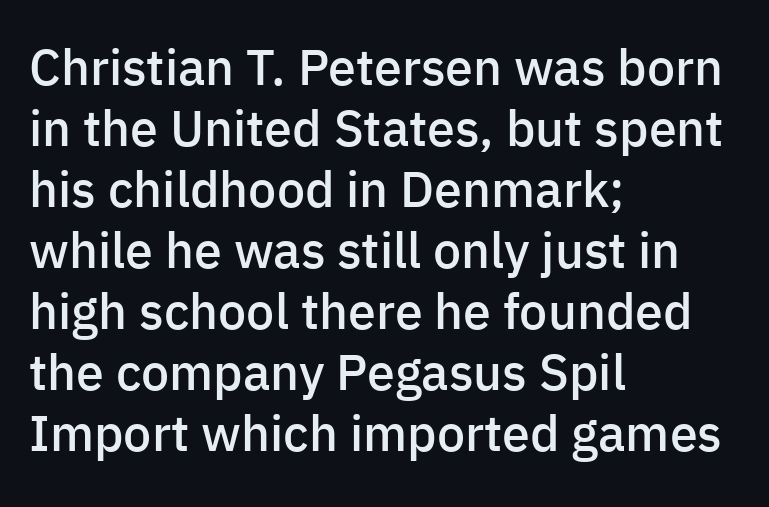
This is roman type, the default non-slanted kind. Just letters on the line, the space beneath them empty. Observe the absence of serifs on each vertical stroke in this sample. The tracking reads as untouched default to a designer's eye. The rendering uses natural spacing where letterforms have individual widths. If you drew a ruler down the left edge, every line would touch it.
